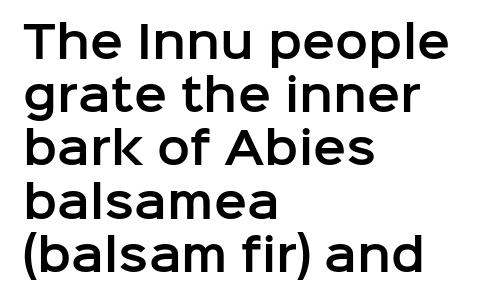
{"serif": "no", "italic": "no", "width": "normal", "stroke_contrast": "low", "x_height": "medium", "monospaced": "no", "underline": "no", "align": "left", "line_spacing_ratio": 1.21, "letter_spacing": "normal", "letter_spacing_em": 0.0, "glyph_px": 44}
